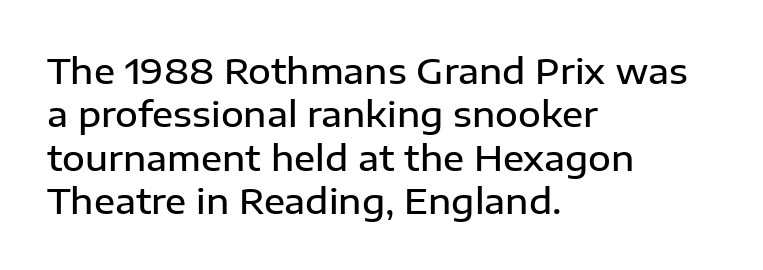
The image shows 35 px semibold sans-serif type, upright; set left-aligned, line spacing 1.24x, normal letter spacing, not underlined; low stroke contrast and a medium x-height.
